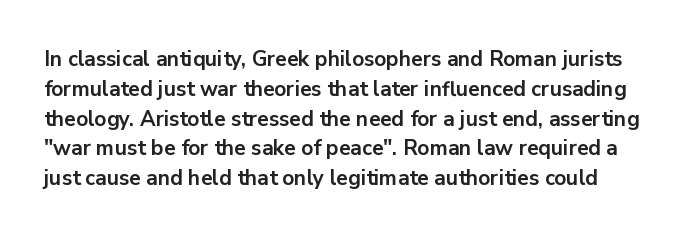
{"italic": "no", "bold": "yes", "underline": "no", "line_spacing": "normal", "line_spacing_ratio": 1.42, "letter_spacing": "normal", "letter_spacing_em": 0.0, "glyph_px": 21}
